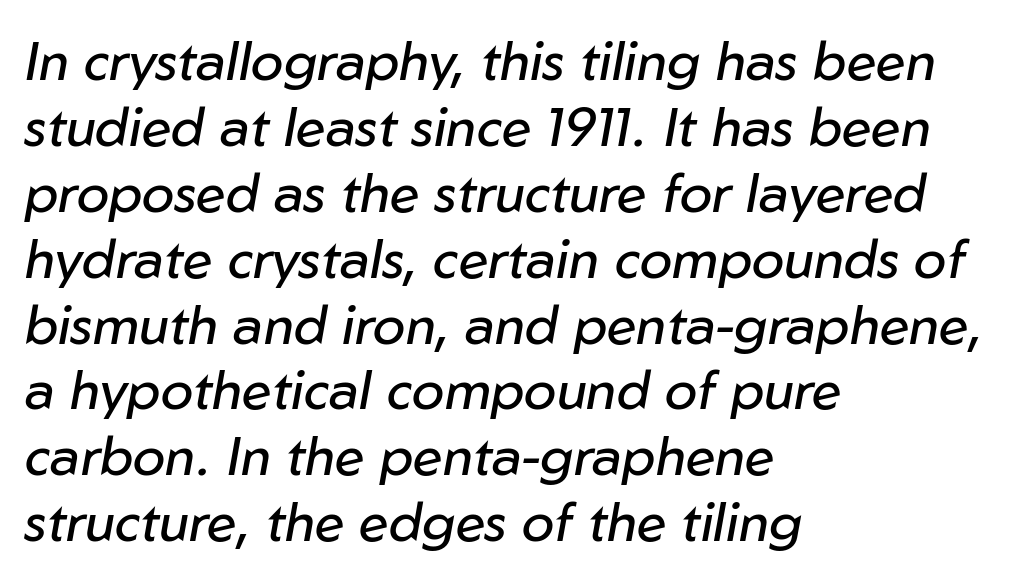
The face used here has a pronounced slope to its letters. The compositor pushed each line to the left boundary. Check the space under the baseline: it is left empty. A typesetter would call this zero additional tracking. Spacing verdict: proportional, widths tailored to each character.
